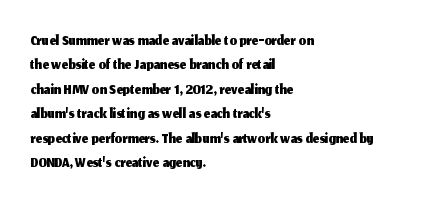
These lines are set flush left with a ragged right edge. The passage shown stacks its lines with hardly any gap. Default kerning and tracking; the words read as compact shapes. Unmarked baselines from the first word to the last.
